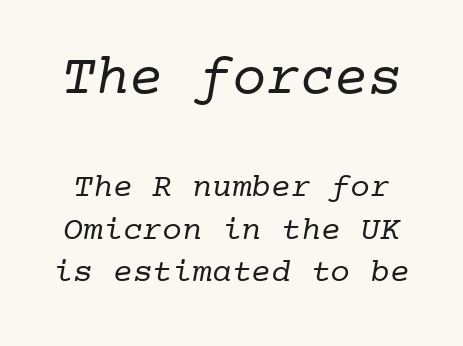
The image shows 57 px regular-weight serif type, monospaced; set normal line spacing (1.3x), normal letter spacing, not underlined; the first (top) block is 1.73x larger; low stroke contrast and a medium x-height.
